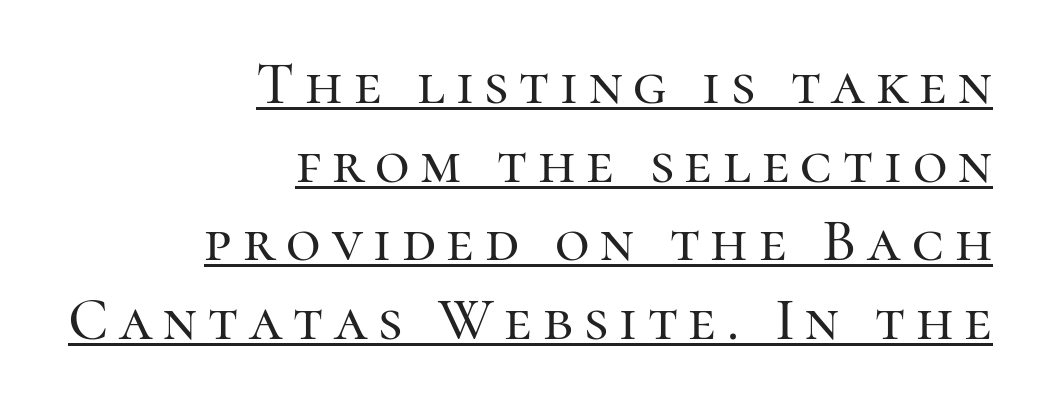
The image shows 60 px serif type, upright; set right-aligned, normal line spacing (1.31x), underlined; high stroke contrast and a medium x-height.
